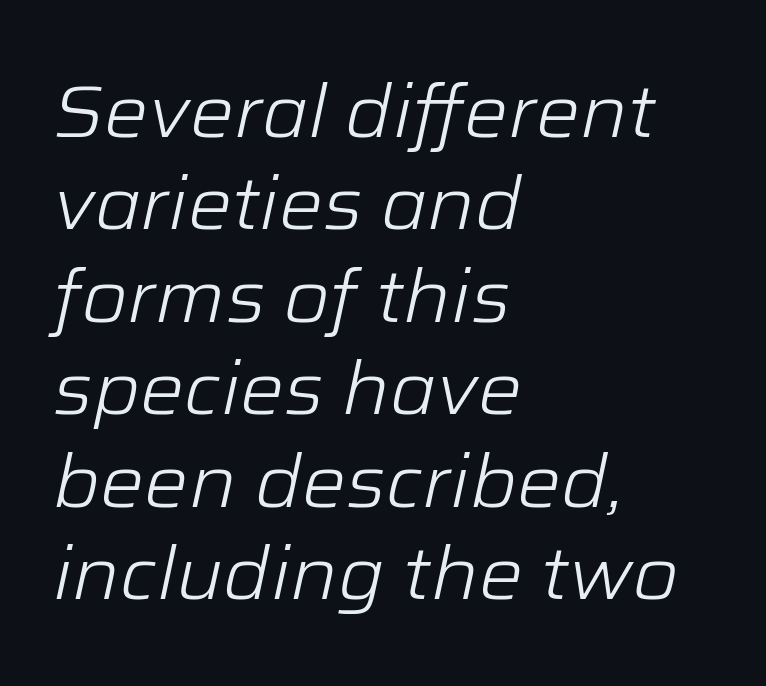
The image shows 74 px light type, italic (leaning right); set left-aligned, normal line spacing (1.25x), normal letter spacing, not underlined; low stroke contrast and a medium x-height.
